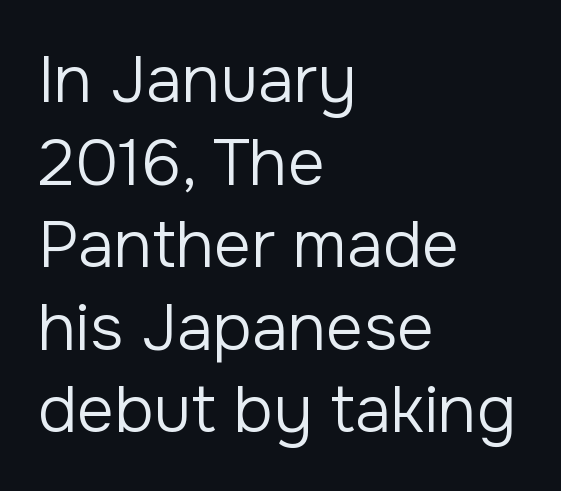
Q: Is the text bold? A: No.
Q: Is the text italic (slanted)? A: No, it is upright.
Q: Is the typeface a serif or a sans-serif typeface? A: Sans-serif.
Q: Is the text underlined? A: No.
Q: How is the paragraph aligned? A: Left-aligned.
Q: Is the spacing between letters normal or unusually wide? A: Normal.
Q: Is the spacing between lines tight, normal or loose? A: Normal.
Q: Width (condensed, normal, or wide)? A: Normal.
Q: Stroke contrast? A: Low.
Q: x-height? A: Medium.
Q: Monospaced? A: No.
